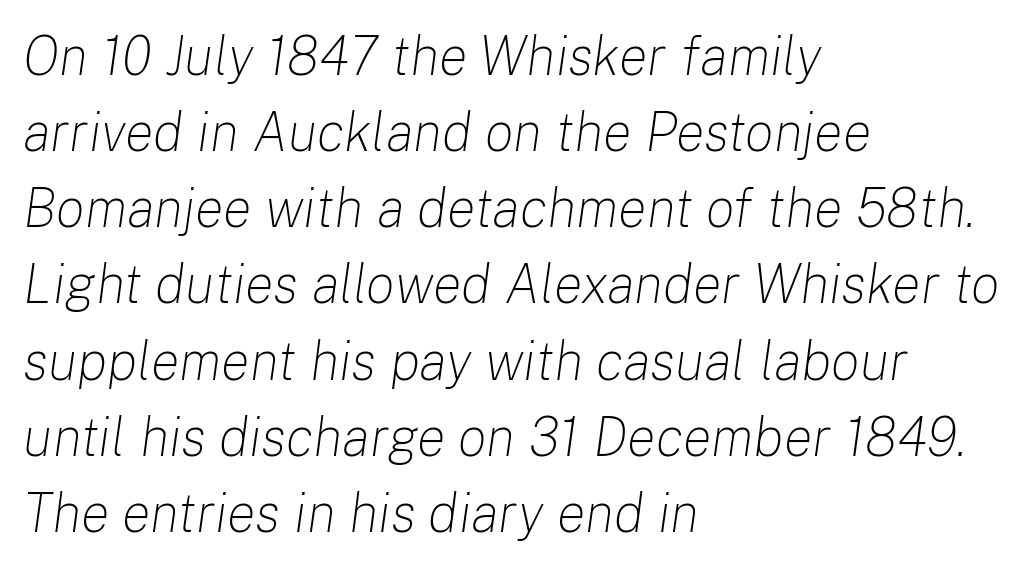
{"italic": "yes", "lean": "right", "slant_degrees": 8, "bold": "no", "weight": "light", "width": "normal", "stroke_contrast": "low", "x_height": "medium", "monospaced": "no", "underline": "no", "align": "left", "line_spacing": "normal", "line_spacing_ratio": 1.41, "letter_spacing": "normal", "letter_spacing_em": 0.0, "glyph_px": 54}
